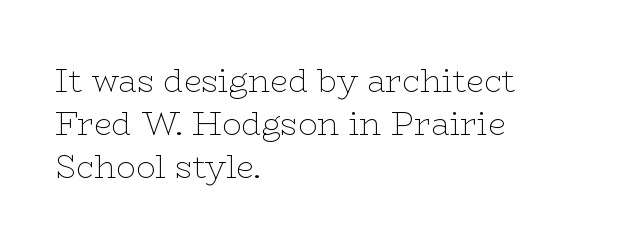
{"serif": "yes", "italic": "no", "bold": "no", "weight": "thin", "width": "wide", "stroke_contrast": "low", "x_height": "medium", "monospaced": "no", "underline": "no", "align": "left", "line_spacing": "normal", "line_spacing_ratio": 1.34, "letter_spacing": "normal", "letter_spacing_em": 0.0, "glyph_px": 32}
